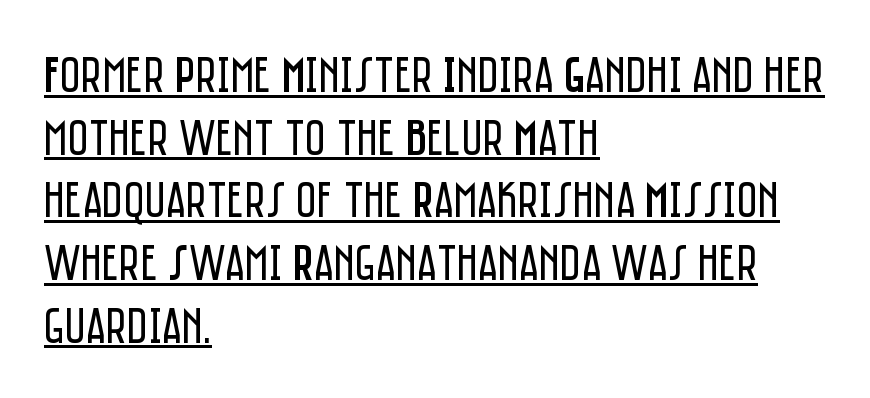
{"serif": "no", "italic": "no", "bold": "no", "weight": "regular", "width": "condensed", "stroke_contrast": "low", "x_height": "large", "monospaced": "no", "underline": "yes", "align": "left", "line_spacing_ratio": 1.23, "letter_spacing": "normal", "letter_spacing_em": 0.0, "glyph_px": 51}
